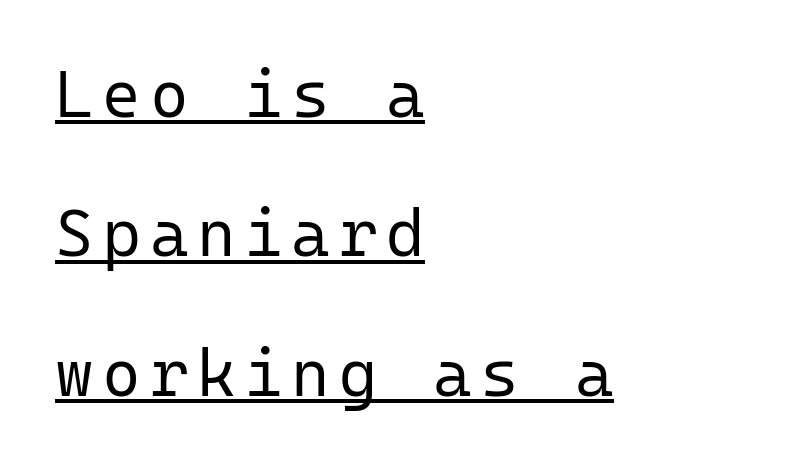
Q: Is the text bold? A: No.
Q: Is the text italic (slanted)? A: No, it is upright.
Q: Is the typeface a serif or a sans-serif typeface? A: Sans-serif.
Q: Is the text underlined? A: Yes.
Q: How is the paragraph aligned? A: Left-aligned.
Q: Is the spacing between lines tight, normal or loose? A: Loose.
Q: Width (condensed, normal, or wide)? A: Normal.
Q: Stroke contrast? A: Low.
Q: x-height? A: Medium.
Q: Monospaced? A: Yes.
